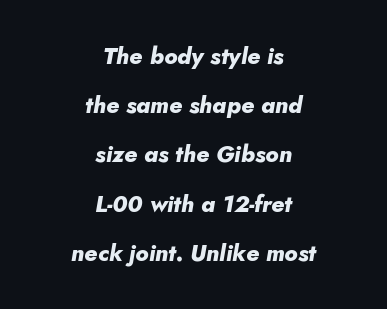
The image shows 23 px bold type, italic (leaning right); set centered, loose line spacing (2.14x), normal letter spacing, not underlined.
